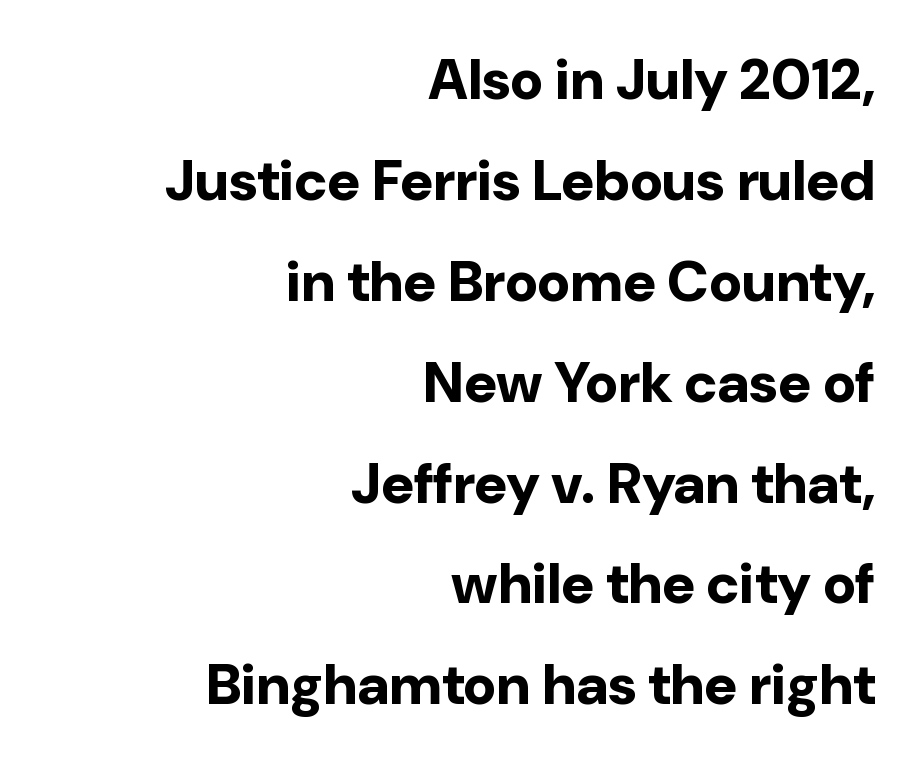
The image shows 57 px bold sans-serif type, upright; set right-aligned, line spacing 1.77x, normal letter spacing, not underlined; low stroke contrast and a medium x-height.
